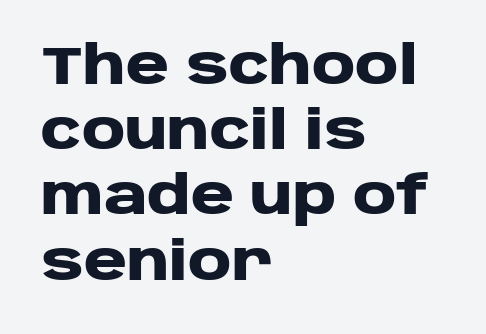
Q: Is the text bold? A: Yes.
Q: Is the text italic (slanted)? A: No, it is upright.
Q: Is the typeface a serif or a sans-serif typeface? A: Sans-serif.
Q: Is the text underlined? A: No.
Q: How is the paragraph aligned? A: Left-aligned.
Q: Is the spacing between letters normal or unusually wide? A: Normal.
Q: Width (condensed, normal, or wide)? A: Wide.
Q: Stroke contrast? A: Low.
Q: x-height? A: Large.
Q: Monospaced? A: No.
